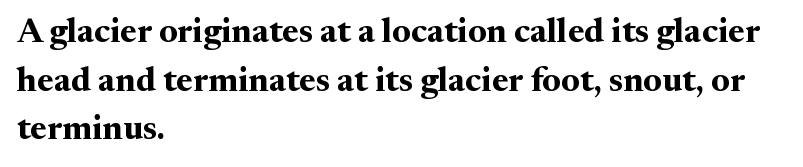
Q: Is the text bold? A: Yes.
Q: Is the text italic (slanted)? A: No, it is upright.
Q: Is the typeface a serif or a sans-serif typeface? A: Serif.
Q: Is the text underlined? A: No.
Q: How is the paragraph aligned? A: Left-aligned.
Q: Is the spacing between letters normal or unusually wide? A: Normal.
Q: Is the spacing between lines tight, normal or loose? A: Normal.
Q: Width (condensed, normal, or wide)? A: Normal.
Q: Stroke contrast? A: Medium.
Q: x-height? A: Medium.
Q: Monospaced? A: No.
